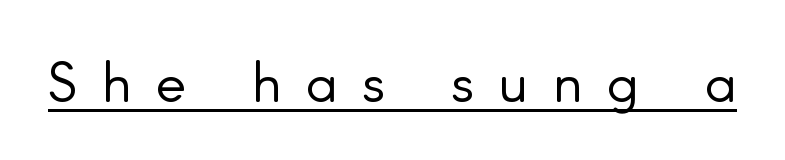
{"serif": "no", "italic": "no", "bold": "no", "weight": "light", "width": "normal", "stroke_contrast": "low", "x_height": "small", "monospaced": "no", "underline": "yes", "letter_spacing": "wide", "letter_spacing_em": 0.44, "glyph_px": 56}
